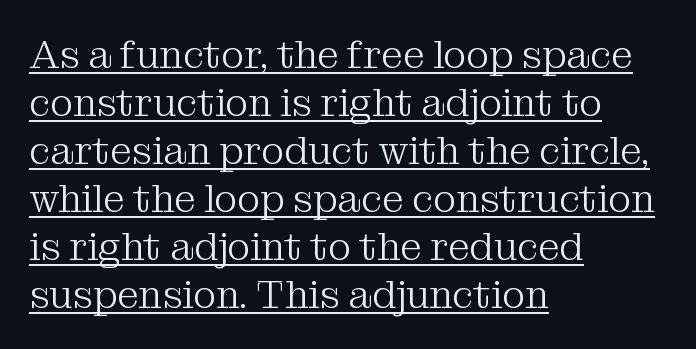
Q: Is the text bold? A: No.
Q: Is the text italic (slanted)? A: No, it is upright.
Q: Is the typeface a serif or a sans-serif typeface? A: Serif.
Q: Is the text underlined? A: Yes.
Q: How is the paragraph aligned? A: Left-aligned.
Q: Is the spacing between letters normal or unusually wide? A: Normal.
Q: Width (condensed, normal, or wide)? A: Normal.
Q: Stroke contrast? A: Medium.
Q: x-height? A: Medium.
Q: Monospaced? A: No.
